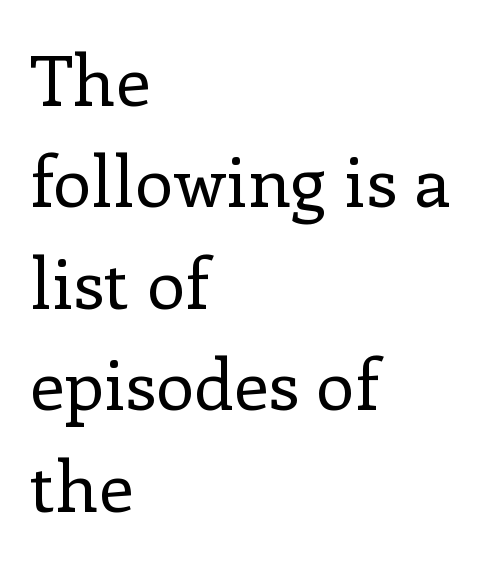
{"serif": "yes", "italic": "no", "bold": "no", "weight": "regular", "width": "normal", "stroke_contrast": "low", "x_height": "medium", "monospaced": "no", "underline": "no", "align": "left", "line_spacing": "normal", "line_spacing_ratio": 1.45, "letter_spacing": "normal", "letter_spacing_em": 0.0, "glyph_px": 70}
